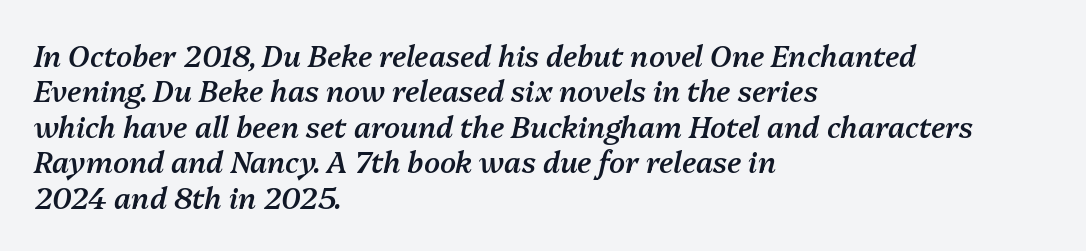
Q: Is the text bold? A: Semi-bold.
Q: Is the text italic (slanted)? A: Yes, it leans right by about 13 degrees.
Q: Is the text underlined? A: No.
Q: How is the paragraph aligned? A: Left-aligned.
Q: Is the spacing between letters normal or unusually wide? A: Normal.
Q: Width (condensed, normal, or wide)? A: Normal.
Q: Stroke contrast? A: Medium.
Q: x-height? A: Medium.
Q: Monospaced? A: No.
